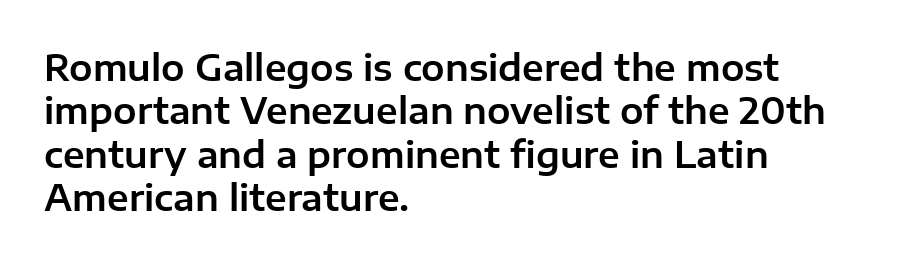
{"serif": "no", "italic": "no", "width": "normal", "stroke_contrast": "low", "x_height": "medium", "monospaced": "no", "underline": "no", "align": "left", "line_spacing_ratio": 1.24, "letter_spacing": "normal", "letter_spacing_em": 0.0, "glyph_px": 35}
